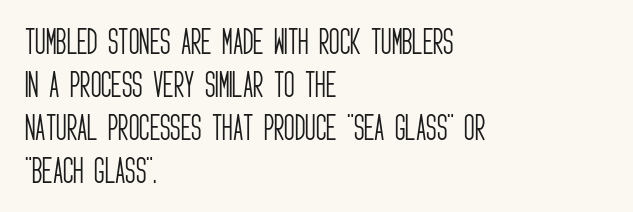
Q: Is the text bold? A: No.
Q: Is the text italic (slanted)? A: No, it is upright.
Q: Is the typeface a serif or a sans-serif typeface? A: Sans-serif.
Q: Is the text underlined? A: No.
Q: How is the paragraph aligned? A: Left-aligned.
Q: Is the spacing between letters normal or unusually wide? A: Normal.
Q: Is the spacing between lines tight, normal or loose? A: Normal.
Q: Width (condensed, normal, or wide)? A: Condensed.
Q: Stroke contrast? A: Low.
Q: x-height? A: Large.
Q: Monospaced? A: No.
